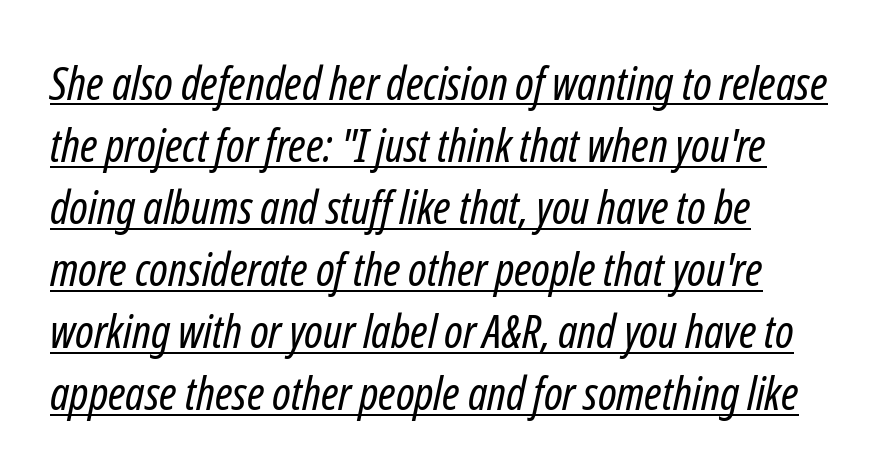
{"italic": "yes", "lean": "right", "slant_degrees": 12, "bold": "no", "weight": "regular", "width": "condensed", "stroke_contrast": "low", "x_height": "medium", "monospaced": "no", "underline": "yes", "align": "left", "line_spacing": "normal", "line_spacing_ratio": 1.35, "letter_spacing": "normal", "letter_spacing_em": 0.0, "glyph_px": 46}
